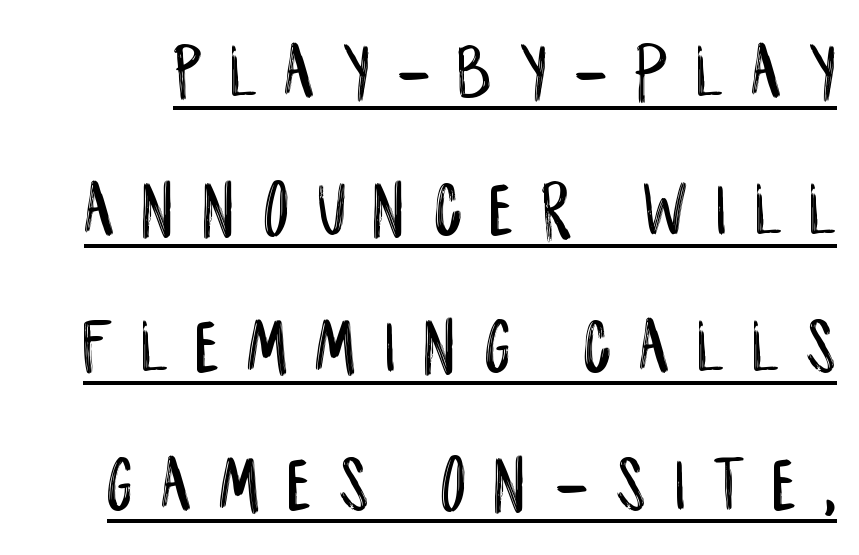
The rendering inserts visible extra space after every character. You can tell it's not italic because the verticals are truly vertical. Spacing verdict: proportional, widths tailored to each character. In designer terms, the underline attribute is active on this setting.
